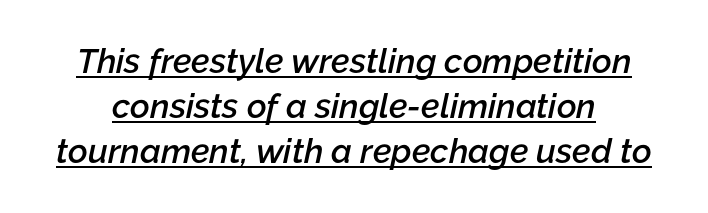
Q: Is the text bold? A: Semi-bold.
Q: Is the text italic (slanted)? A: Yes, it leans right by about 12 degrees.
Q: Is the text underlined? A: Yes.
Q: Is the spacing between letters normal or unusually wide? A: Normal.
Q: Is the spacing between lines tight, normal or loose? A: Normal.
Q: Width (condensed, normal, or wide)? A: Normal.
Q: Stroke contrast? A: Low.
Q: x-height? A: Medium.
Q: Monospaced? A: No.
